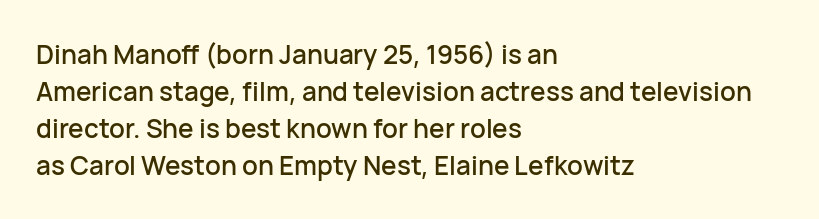
The image shows 26 px text type, upright; set left-aligned, normal line spacing (1.42x), normal letter spacing, not underlined.
